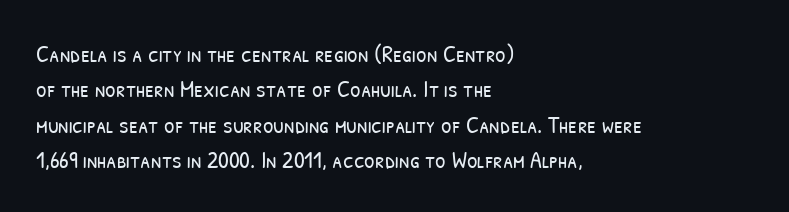
The image shows 24 px text type; set left-aligned, normal line spacing (1.47x), normal letter spacing, not underlined.
